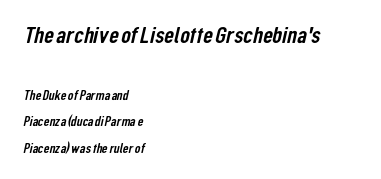
Q: Is the text underlined? A: No.
Q: How is the paragraph aligned? A: Left-aligned.
Q: Is the spacing between letters normal or unusually wide? A: Normal.
Q: Is the spacing between lines tight, normal or loose? A: Loose.
Q: Which block of text is set in a larger size, the first (top) or the second (bottom)? A: The first (top) one.
